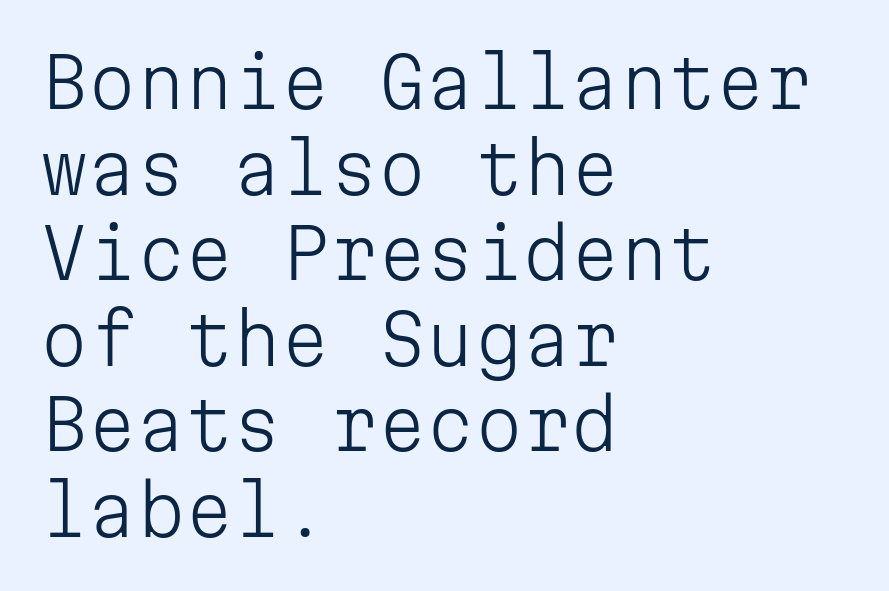
Q: Is the text bold? A: No.
Q: Is the text italic (slanted)? A: No, it is upright.
Q: Is the typeface a serif or a sans-serif typeface? A: Sans-serif.
Q: Is the text underlined? A: No.
Q: How is the paragraph aligned? A: Left-aligned.
Q: Is the spacing between letters normal or unusually wide? A: Normal.
Q: Width (condensed, normal, or wide)? A: Normal.
Q: Stroke contrast? A: Low.
Q: x-height? A: Medium.
Q: Monospaced? A: Yes.
